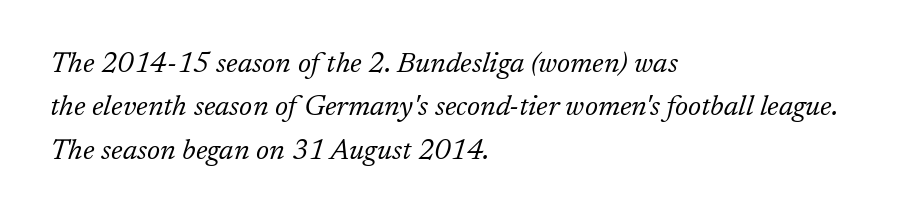
The image shows 29 px light serif type, italic (leaning right); set left-aligned, normal line spacing (1.5x), normal letter spacing, not underlined; low stroke contrast and a medium x-height.
